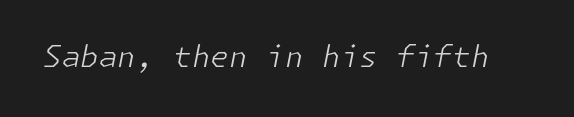
You can tell it's italic because the verticals aren't actually vertical. Rule under the text: the space is simply empty. Letters have the restrained weight of plain body copy at most. This rendering leaves character spacing at its baseline value.
